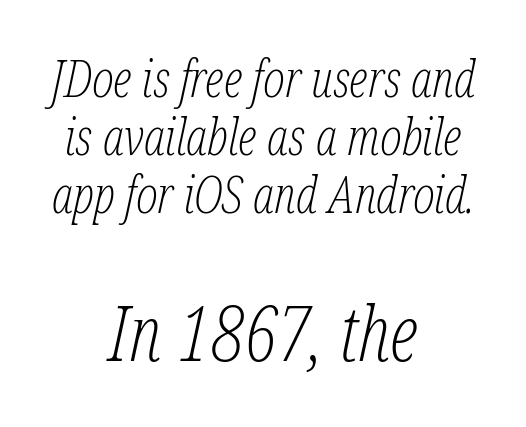
Q: Is the text bold? A: No.
Q: Is the text italic (slanted)? A: Yes, it leans right by about 12 degrees.
Q: Is the typeface a serif or a sans-serif typeface? A: Serif.
Q: Is the text underlined? A: No.
Q: How is the paragraph aligned? A: Centered.
Q: Is the spacing between letters normal or unusually wide? A: Normal.
Q: Is the spacing between lines tight, normal or loose? A: Tight.
Q: Which block of text is set in a larger size, the first (top) or the second (bottom)? A: The second (bottom) one.
Q: Width (condensed, normal, or wide)? A: Condensed.
Q: Stroke contrast? A: Low.
Q: x-height? A: Medium.
Q: Monospaced? A: No.
